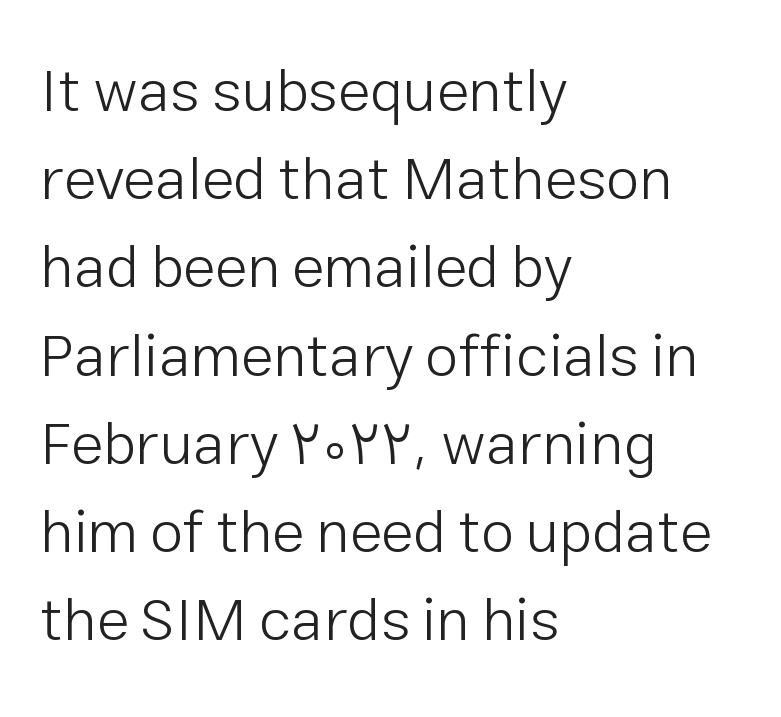
The image shows 60 px light sans-serif type, upright; set left-aligned, normal line spacing (1.47x), normal letter spacing, not underlined; low stroke contrast and a medium x-height.
